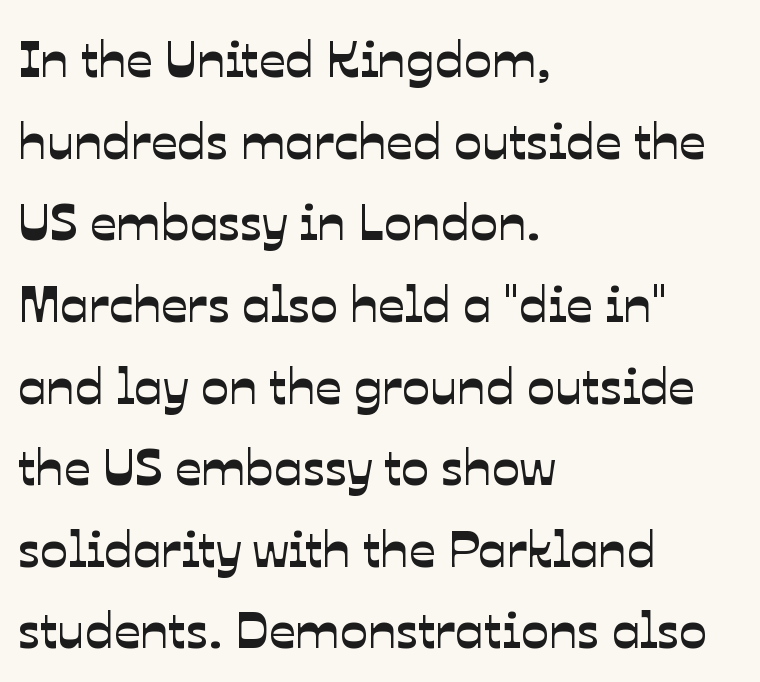
Q: Is the typeface a serif or a sans-serif typeface? A: Sans-serif.
Q: Is the text underlined? A: No.
Q: How is the paragraph aligned? A: Left-aligned.
Q: Is the spacing between letters normal or unusually wide? A: Normal.
Q: Is the spacing between lines tight, normal or loose? A: Normal.
Q: Width (condensed, normal, or wide)? A: Normal.
Q: Stroke contrast? A: Low.
Q: x-height? A: Medium.
Q: Monospaced? A: No.
